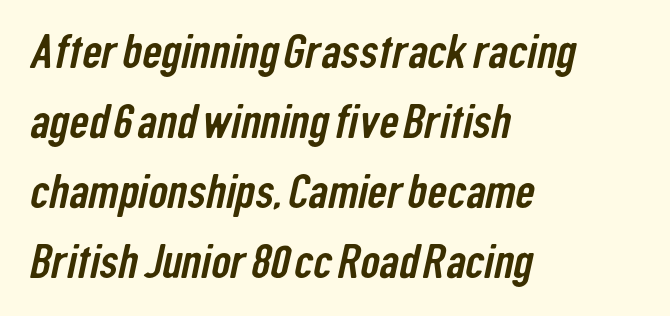
The image shows 48 px condensed sans-serif type; set left-aligned, normal line spacing (1.46x), normal letter spacing, not underlined; low stroke contrast and a medium x-height.
